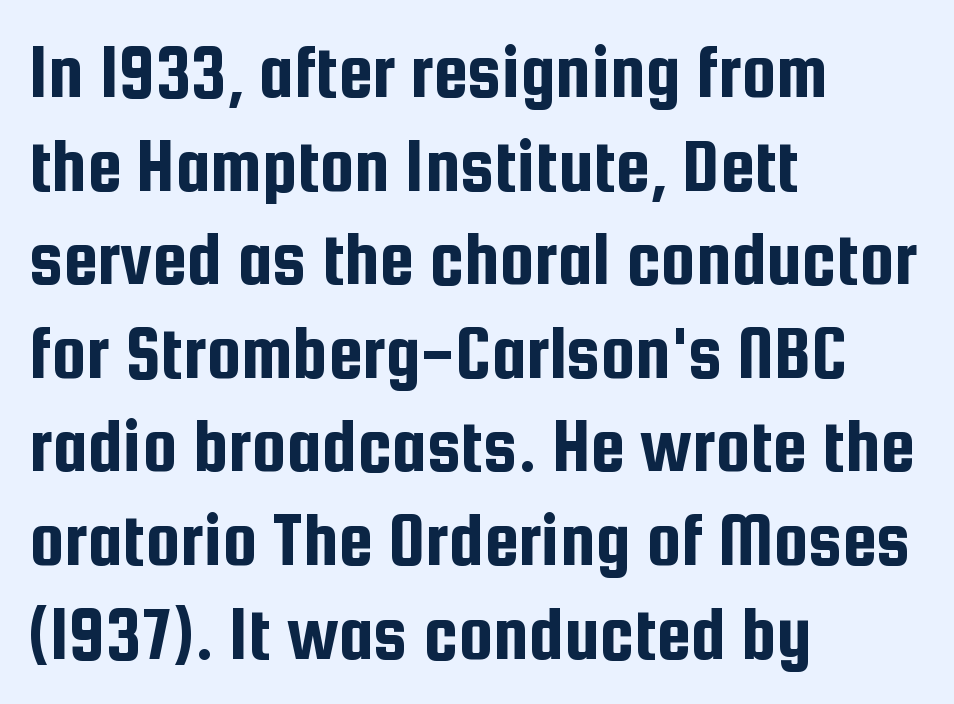
Any mark beneath the type? The region is blank. Short note: letters normally spaced. Does the copy run flush right? No — it runs flush left. The rendering shows plain stroke endings on the letterforms — a sans-serif design. Varying glyph widths throughout — classic text-font behaviour. Unlike italic type, these characters show no tilt at all.
